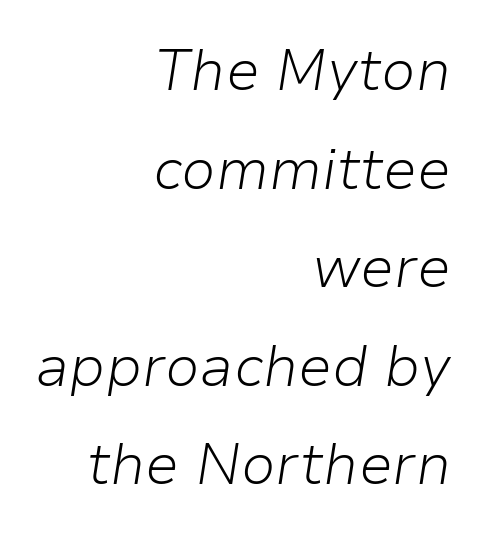
The whole block is typeset with a tilt. Nobody drew a line under any word here. What stands out about the letter spacing? Nothing — it is the standard amount. The ragged edge is on the left, which tells us the setting is flush right. These glyphs show unthickened strokes, regular width or finer.
